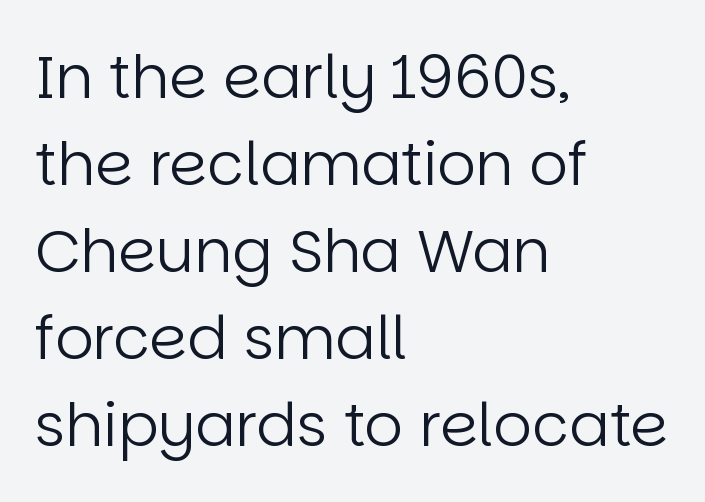
The image shows 60 px regular-weight sans-serif type, upright; set left-aligned, normal line spacing (1.45x), normal letter spacing, not underlined; low stroke contrast and a large x-height.
